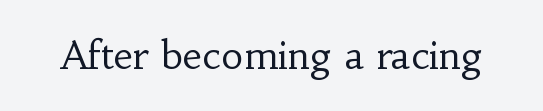
No chunkiness to these letters — they're not bold. This sample has the flowing, uneven cadence of proportional lettering. The specimen reads as upright at a glance. Only glyphs here, with clear space below each row. The rendering shows small feet on the letterforms — a serif design. The line texture is even and compact thanks to regular tracking.
